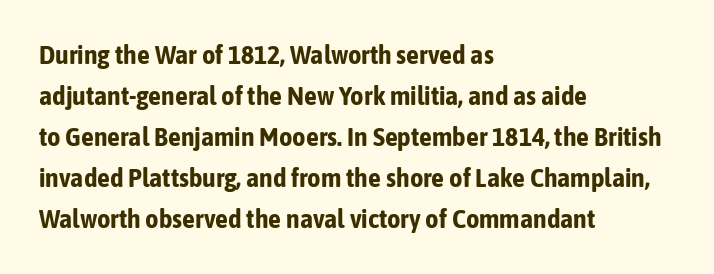
Standard letterfit; no display-style spreading of the glyphs. Compared with typical paragraphs, the rows here are spaced about the same. A bare baseline throughout the passage. Every stem runs plumb, perpendicular to the baseline. The typesetter chose a ragged-right arrangement here. The font is running at its bold setting.
